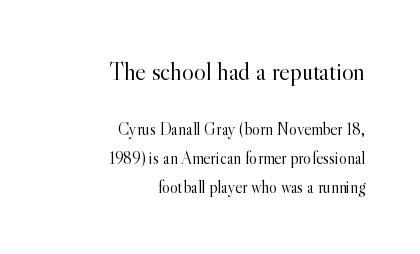
The image shows 25 px text type, upright; set right-aligned, line spacing 1.72x, normal letter spacing, not underlined; the first (top) block is 1.47x larger.
